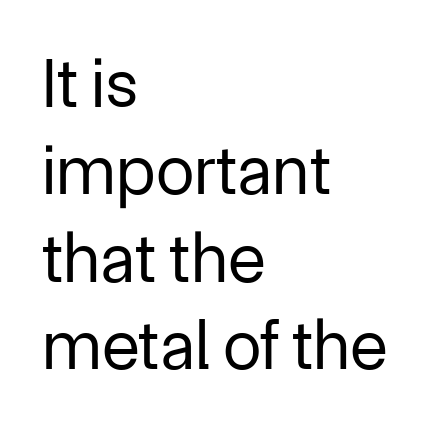
Q: Is the text bold? A: No.
Q: Is the text italic (slanted)? A: No, it is upright.
Q: Is the typeface a serif or a sans-serif typeface? A: Sans-serif.
Q: Is the text underlined? A: No.
Q: How is the paragraph aligned? A: Left-aligned.
Q: Is the spacing between letters normal or unusually wide? A: Normal.
Q: Is the spacing between lines tight, normal or loose? A: Normal.
Q: Width (condensed, normal, or wide)? A: Normal.
Q: Stroke contrast? A: Low.
Q: x-height? A: Medium.
Q: Monospaced? A: No.
